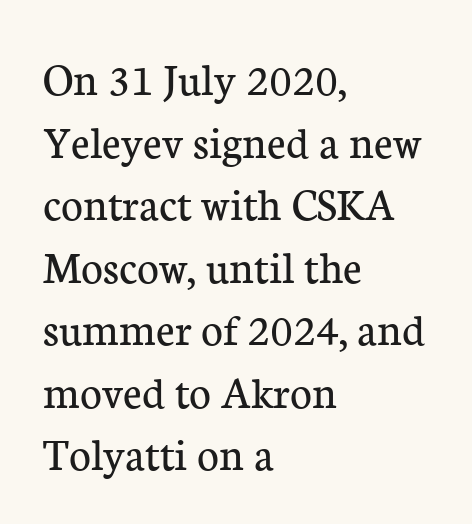
{"serif": "yes", "italic": "no", "bold": "no", "weight": "regular", "width": "normal", "stroke_contrast": "low", "x_height": "medium", "monospaced": "no", "underline": "no", "align": "left", "line_spacing": "normal", "line_spacing_ratio": 1.33, "letter_spacing": "normal", "letter_spacing_em": 0.0, "glyph_px": 47}
